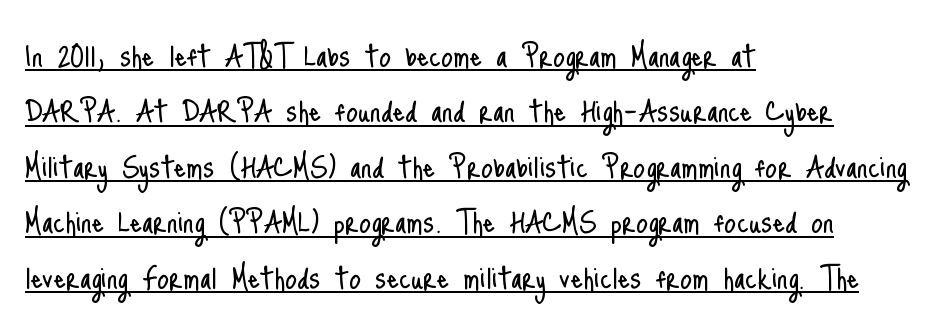
The image shows 38 px light, condensed sans-serif type, upright; set left-aligned, normal line spacing (1.46x), normal letter spacing, underlined; low stroke contrast and a small x-height.
